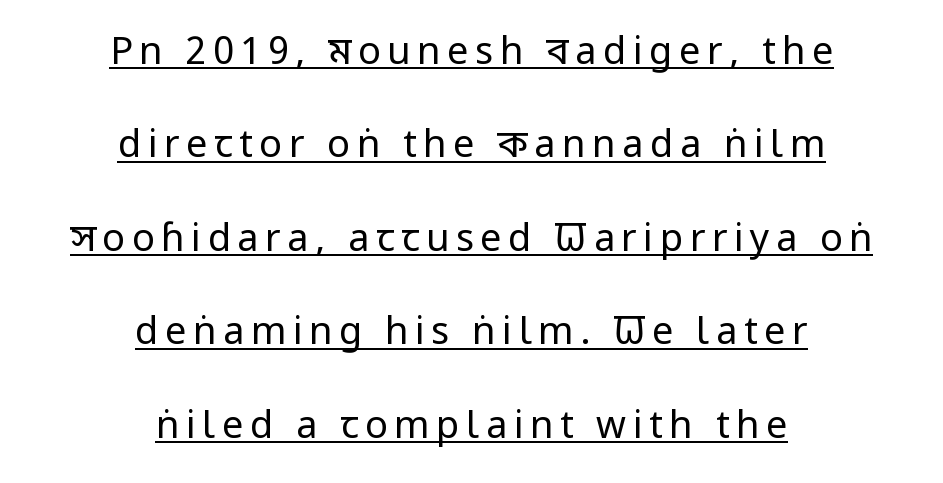
Q: Is the text bold? A: No.
Q: Is the text italic (slanted)? A: No, it is upright.
Q: Is the typeface a serif or a sans-serif typeface? A: Sans-serif.
Q: Is the text underlined? A: Yes.
Q: How is the paragraph aligned? A: Centered.
Q: Is the spacing between lines tight, normal or loose? A: Loose.
Q: Width (condensed, normal, or wide)? A: Condensed.
Q: Stroke contrast? A: Low.
Q: x-height? A: Large.
Q: Monospaced? A: No.
